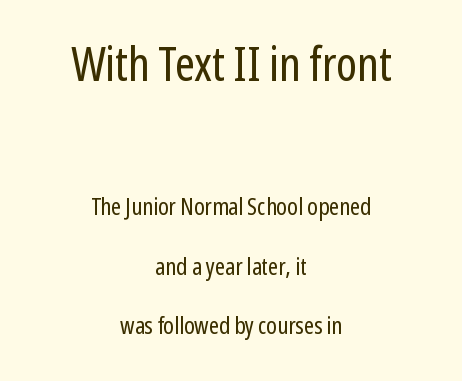
Q: Is the text bold? A: No.
Q: Is the text italic (slanted)? A: No, it is upright.
Q: Is the typeface a serif or a sans-serif typeface? A: Sans-serif.
Q: Is the text underlined? A: No.
Q: How is the paragraph aligned? A: Centered.
Q: Is the spacing between letters normal or unusually wide? A: Normal.
Q: Is the spacing between lines tight, normal or loose? A: Loose.
Q: Which block of text is set in a larger size, the first (top) or the second (bottom)? A: The first (top) one.
Q: Width (condensed, normal, or wide)? A: Condensed.
Q: Stroke contrast? A: Low.
Q: x-height? A: Medium.
Q: Monospaced? A: No.
